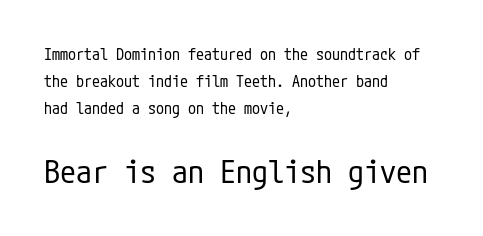
Is this a heavy cut? Hardly; it is regular or lighter. The vertical gap from one line to the next is medium. The lettering holds an erect, upright posture throughout. Type style note: lacks serifs. Compared with typical body copy, the letter spacing here is the same.
